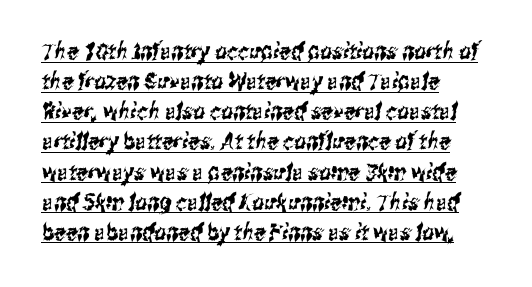
Q: Is the text underlined? A: Yes.
Q: How is the paragraph aligned? A: Left-aligned.
Q: Is the spacing between letters normal or unusually wide? A: Normal.
Q: Is the spacing between lines tight, normal or loose? A: Normal.
